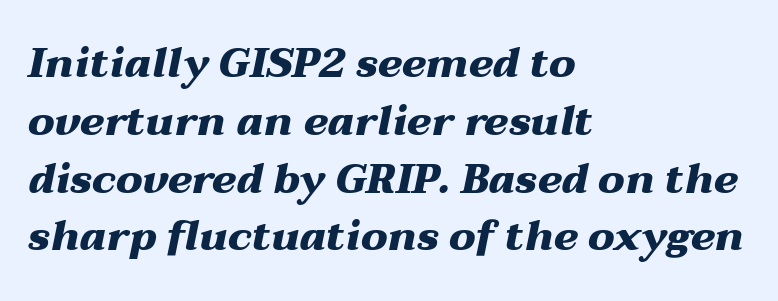
Q: Is the text bold? A: Yes.
Q: Is the text italic (slanted)? A: Yes, it leans right by about 12 degrees.
Q: Is the text underlined? A: No.
Q: How is the paragraph aligned? A: Left-aligned.
Q: Is the spacing between letters normal or unusually wide? A: Normal.
Q: Is the spacing between lines tight, normal or loose? A: Normal.
Q: Width (condensed, normal, or wide)? A: Wide.
Q: Stroke contrast? A: Medium.
Q: x-height? A: Medium.
Q: Monospaced? A: No.
